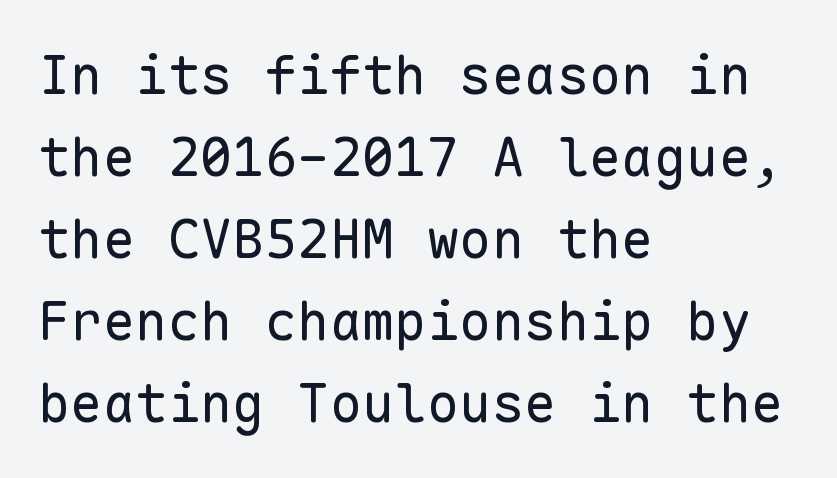
Q: Is the text bold? A: No.
Q: Is the text italic (slanted)? A: No, it is upright.
Q: Is the typeface a serif or a sans-serif typeface? A: Sans-serif.
Q: Is the text underlined? A: No.
Q: How is the paragraph aligned? A: Left-aligned.
Q: Is the spacing between letters normal or unusually wide? A: Normal.
Q: Is the spacing between lines tight, normal or loose? A: Normal.
Q: Width (condensed, normal, or wide)? A: Normal.
Q: Stroke contrast? A: Low.
Q: x-height? A: Medium.
Q: Monospaced? A: Yes.
